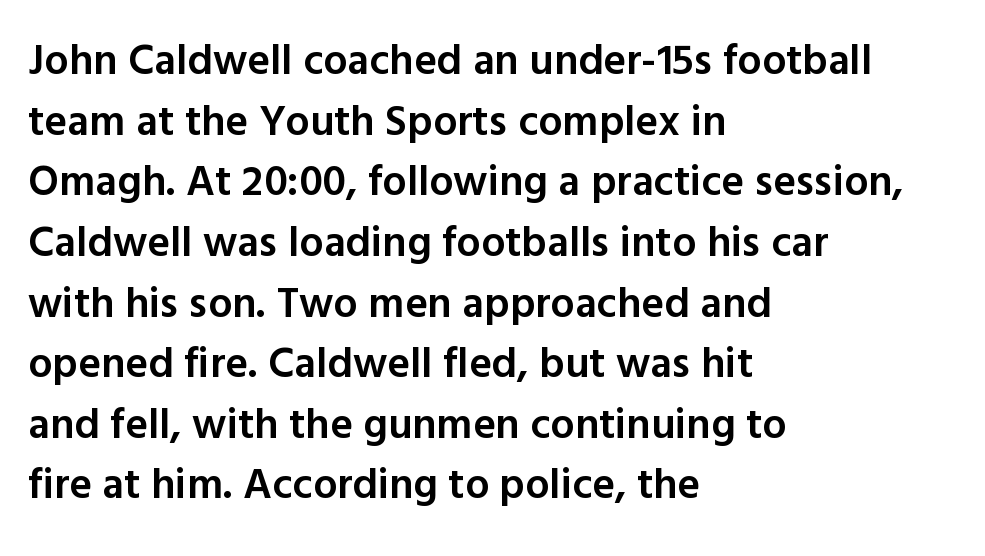
Q: Is the text bold? A: Semi-bold.
Q: Is the text italic (slanted)? A: No, it is upright.
Q: Is the typeface a serif or a sans-serif typeface? A: Sans-serif.
Q: Is the text underlined? A: No.
Q: How is the paragraph aligned? A: Left-aligned.
Q: Is the spacing between letters normal or unusually wide? A: Normal.
Q: Is the spacing between lines tight, normal or loose? A: Normal.
Q: Width (condensed, normal, or wide)? A: Normal.
Q: x-height? A: Medium.
Q: Monospaced? A: No.
